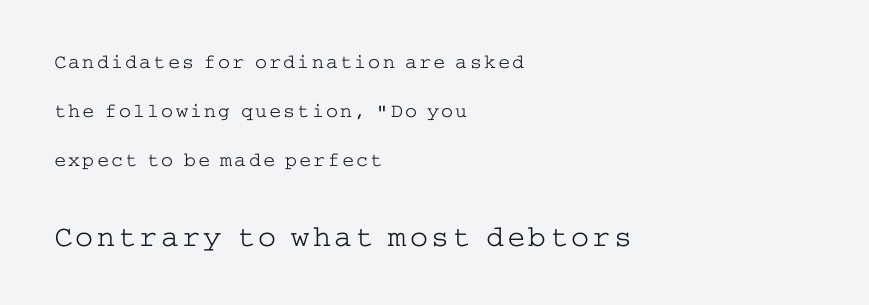
The image shows 30 px light, wide serif type, upright; set left-aligned, loose line spacing (2.46x), not underlined; the second (bottom) block is 1.5x larger; low stroke contrast and a medium x-height.
